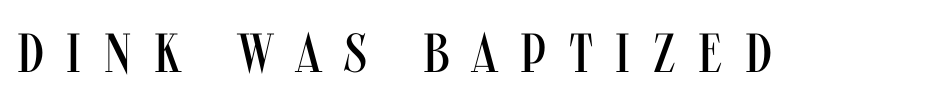
Q: Is the text bold? A: No.
Q: Is the text italic (slanted)? A: No, it is upright.
Q: Is the typeface a serif or a sans-serif typeface? A: Sans-serif.
Q: Is the text underlined? A: No.
Q: Is the spacing between letters normal or unusually wide? A: Unusually wide.
Q: Width (condensed, normal, or wide)? A: Condensed.
Q: Stroke contrast? A: Medium.
Q: x-height? A: Large.
Q: Monospaced? A: No.
